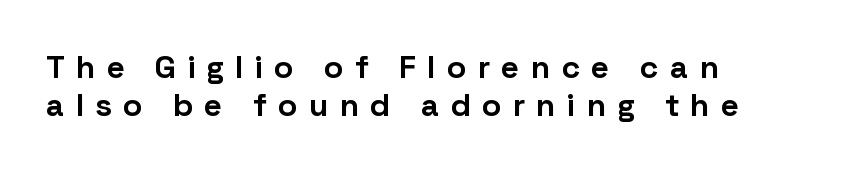
{"serif": "no", "italic": "no", "bold": "yes", "weight": "bold", "width": "normal", "stroke_contrast": "low", "x_height": "medium", "monospaced": "no", "underline": "no", "align": "left", "line_spacing_ratio": 1.19, "letter_spacing": "wide", "letter_spacing_em": 0.37, "glyph_px": 32}
